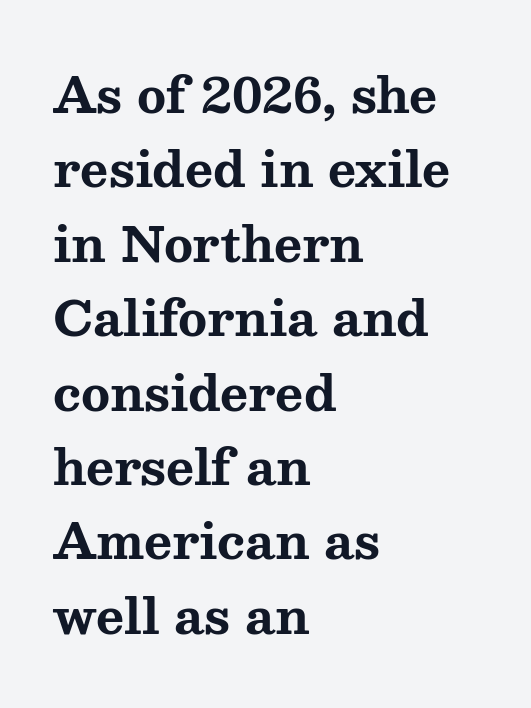
{"serif": "yes", "italic": "no", "bold": "yes", "weight": "bold", "width": "wide", "stroke_contrast": "medium", "x_height": "medium", "monospaced": "no", "underline": "no", "align": "left", "line_spacing": "normal", "line_spacing_ratio": 1.55, "letter_spacing": "normal", "letter_spacing_em": 0.0, "glyph_px": 48}
